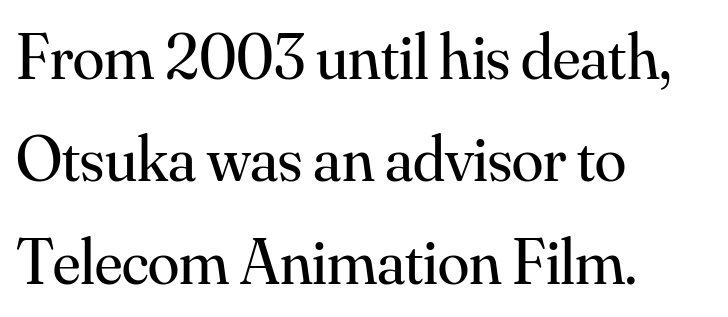
The weight tops out at a normal text grade. Compared with typical paragraphs, the rows here are spaced about the same. Every stem runs plumb, perpendicular to the baseline. The space directly below the letters is spotless. These lines stack with their left ends in a neat column. Looks like regular typesetting: each glyph gets only the width it needs.
